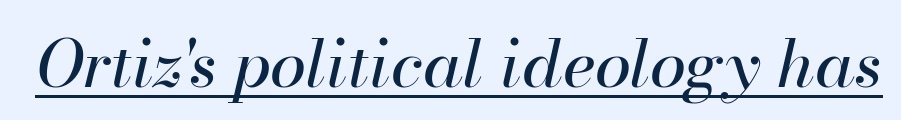
The image shows 66 px regular-weight type, italic (leaning right); set normal letter spacing, underlined; high stroke contrast and a small x-height.
